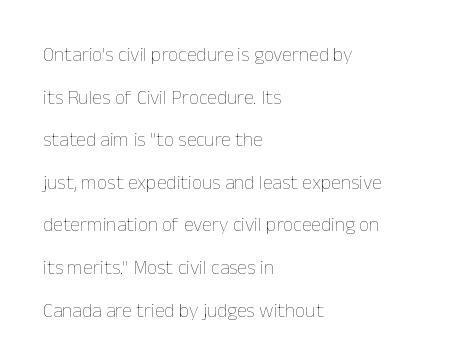
{"italic": "no", "bold": "no", "underline": "no", "align": "left", "line_spacing": "loose", "line_spacing_ratio": 2.13, "letter_spacing": "normal", "letter_spacing_em": 0.0, "glyph_px": 20}
